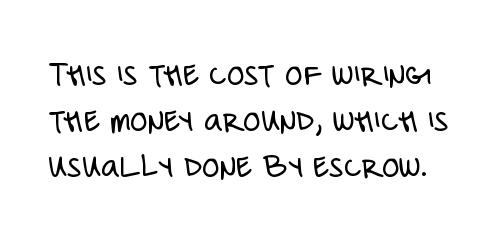
{"serif": "no", "italic": "no", "bold": "no", "weight": "light", "width": "condensed", "stroke_contrast": "low", "x_height": "large", "monospaced": "no", "underline": "no", "line_spacing": "normal", "line_spacing_ratio": 1.28, "letter_spacing": "normal", "letter_spacing_em": 0.0, "glyph_px": 36}
